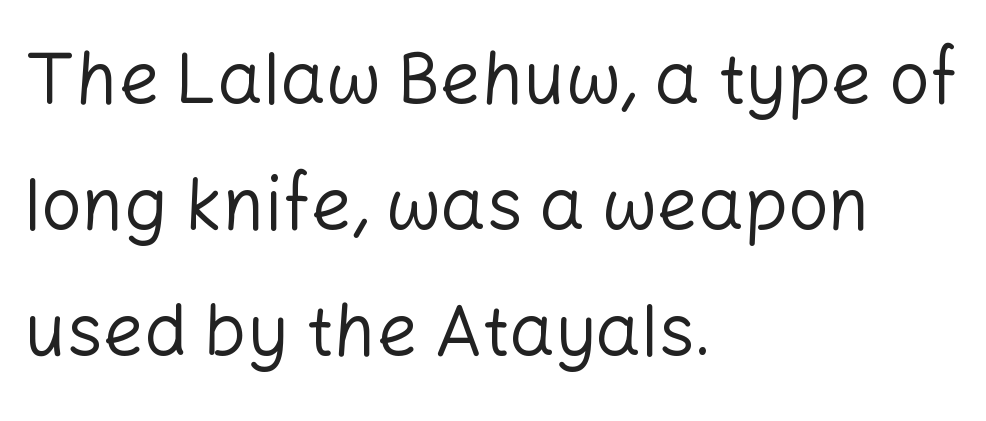
Nobody drew a line under any word here. Does the copy run flush right? No — it runs flush left. In terms of letterspacing, this is plain default setting. Heaviness? Minimal to ordinary, like unemphasized prose. The characters display no serif detailing; their extremities are plain.
